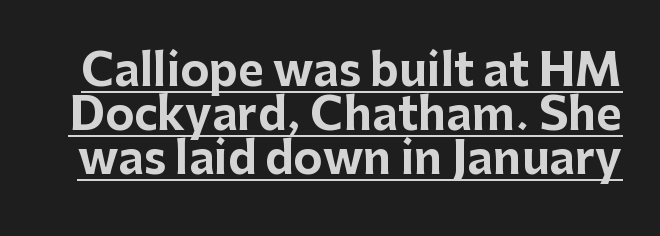
{"serif": "no", "italic": "no", "bold": "yes", "weight": "bold", "width": "normal", "stroke_contrast": "low", "x_height": "medium", "monospaced": "no", "underline": "yes", "line_spacing": "tight", "line_spacing_ratio": 1.0, "letter_spacing": "normal", "letter_spacing_em": 0.0, "glyph_px": 44}
